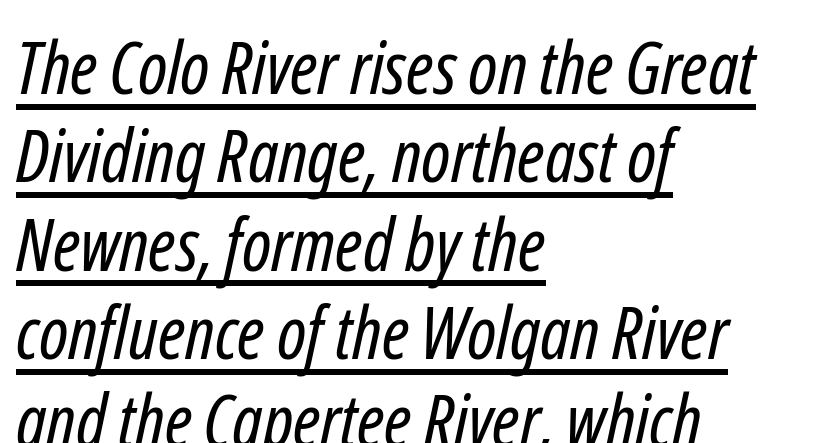
{"serif": "no", "bold": "no", "weight": "regular", "width": "condensed", "stroke_contrast": "low", "x_height": "medium", "monospaced": "no", "underline": "yes", "align": "left", "line_spacing_ratio": 1.21, "letter_spacing": "normal", "letter_spacing_em": 0.0, "glyph_px": 73}
